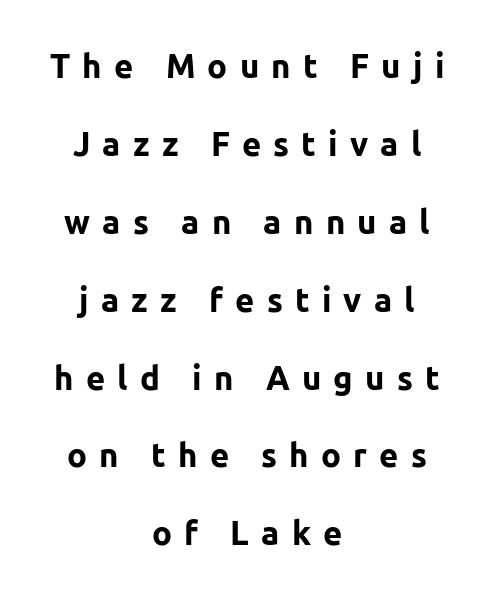
Q: Is the text bold? A: Yes.
Q: Is the text italic (slanted)? A: No, it is upright.
Q: Is the typeface a serif or a sans-serif typeface? A: Sans-serif.
Q: Is the text underlined? A: No.
Q: How is the paragraph aligned? A: Centered.
Q: Is the spacing between letters normal or unusually wide? A: Unusually wide.
Q: Is the spacing between lines tight, normal or loose? A: Loose.
Q: Width (condensed, normal, or wide)? A: Normal.
Q: Stroke contrast? A: Low.
Q: x-height? A: Medium.
Q: Monospaced? A: No.
